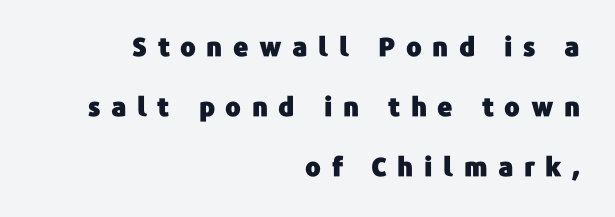
The rendering anchors every line to the right-hand side. The rendering inserts visible extra space after every character. One glance says open: line gaps are wider than usual. The lettering stays uniformly vertical, giving the passage a roman look. Bare-footed words on every line.
